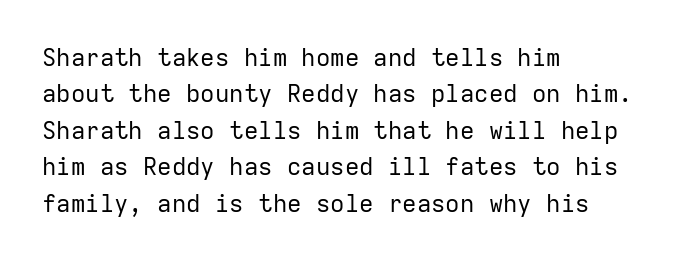
{"italic": "no", "bold": "no", "underline": "no", "align": "left", "line_spacing": "normal", "line_spacing_ratio": 1.52, "letter_spacing": "normal", "letter_spacing_em": 0.0, "glyph_px": 24}
